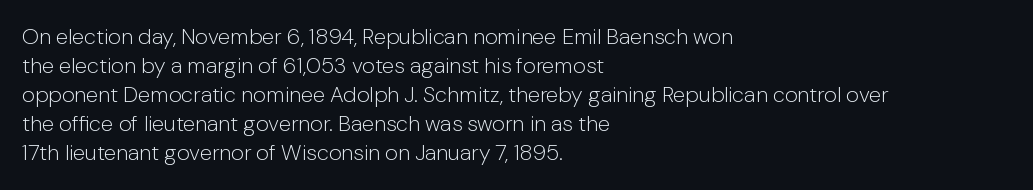
Q: Is the text bold? A: No.
Q: Is the text italic (slanted)? A: No, it is upright.
Q: Is the text underlined? A: No.
Q: How is the paragraph aligned? A: Left-aligned.
Q: Is the spacing between letters normal or unusually wide? A: Normal.
Q: Is the spacing between lines tight, normal or loose? A: Normal.
